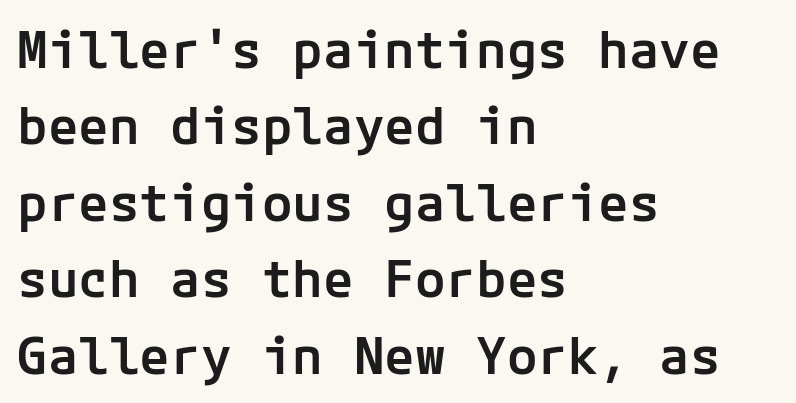
{"serif": "no", "italic": "no", "bold": "semi", "weight": "semibold", "width": "normal", "stroke_contrast": "low", "x_height": "medium", "underline": "no", "align": "left", "line_spacing": "normal", "line_spacing_ratio": 1.5, "letter_spacing": "normal", "letter_spacing_em": 0.0, "glyph_px": 51}
